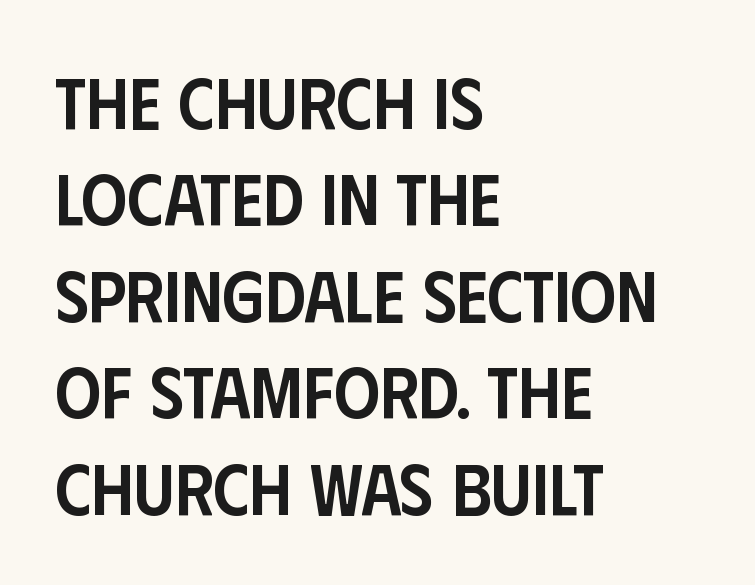
{"serif": "no", "italic": "no", "bold": "semi", "weight": "semibold", "width": "condensed", "stroke_contrast": "low", "x_height": "large", "monospaced": "no", "underline": "no", "align": "left", "line_spacing": "normal", "line_spacing_ratio": 1.34, "letter_spacing": "normal", "letter_spacing_em": 0.0, "glyph_px": 72}
